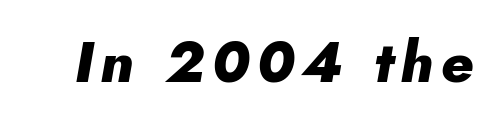
The zone under the glyphs is completely vacant. I'd describe the lettering as bold — thick and assertive. The letters advance in unequal steps, a hallmark of proportional type. The lettering tilts uniformly, giving the passage an italic look.
